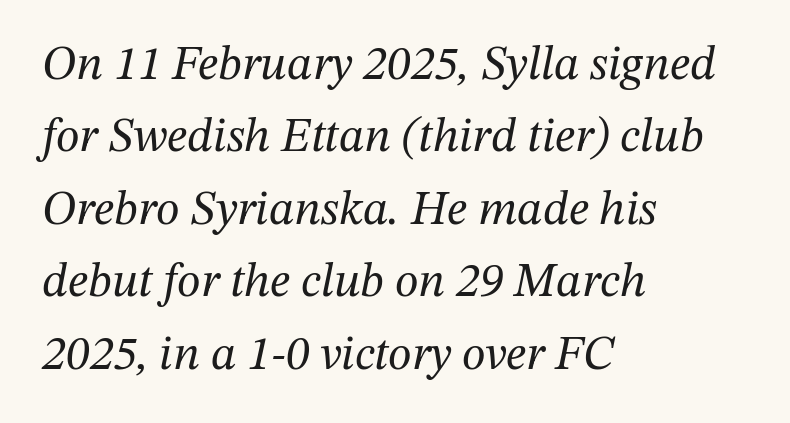
{"serif": "yes", "italic": "yes", "lean": "right", "slant_degrees": 12, "bold": "no", "weight": "regular", "width": "normal", "stroke_contrast": "medium", "x_height": "medium", "monospaced": "no", "underline": "no", "align": "left", "line_spacing": "normal", "line_spacing_ratio": 1.51, "letter_spacing": "normal", "letter_spacing_em": 0.0, "glyph_px": 48}
